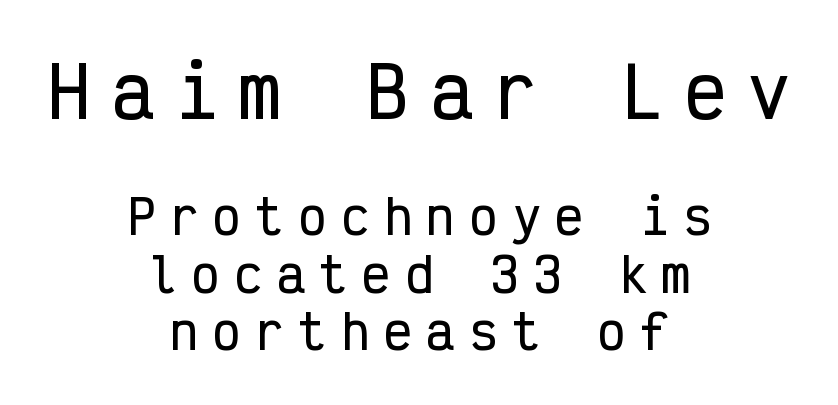
The face used here is a sans, in the tradition of grotesques and geometrics. Ascenders rise straight up at ninety degrees. Larger block? The one above; the one below is distinctly smaller. The tracking reads as deliberately expanded to a designer's eye. Fixed-width glyphs throughout — classic coding-font behaviour.
